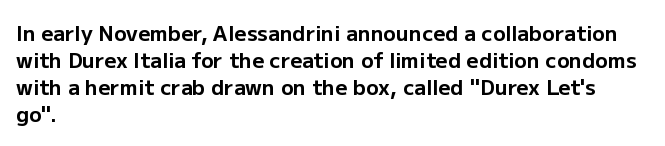
Q: Is the text bold? A: Yes.
Q: Is the text italic (slanted)? A: No, it is upright.
Q: Is the text underlined? A: No.
Q: How is the paragraph aligned? A: Left-aligned.
Q: Is the spacing between letters normal or unusually wide? A: Normal.
Q: Is the spacing between lines tight, normal or loose? A: Normal.
